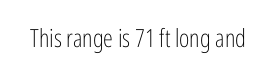
{"italic": "no", "bold": "no", "underline": "no", "letter_spacing": "normal", "letter_spacing_em": 0.0, "glyph_px": 25}
